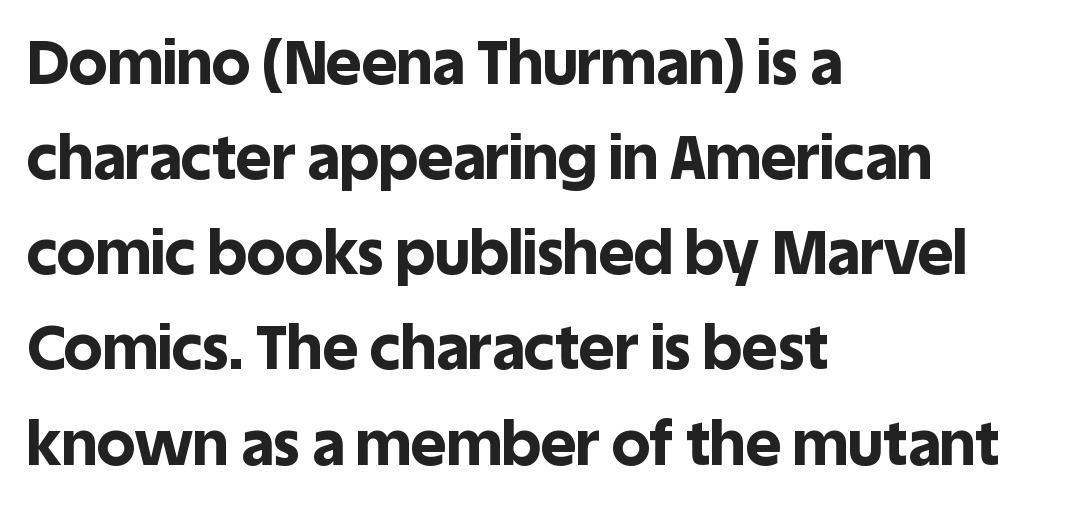
Q: Is the text bold? A: Yes.
Q: Is the text italic (slanted)? A: No, it is upright.
Q: Is the typeface a serif or a sans-serif typeface? A: Sans-serif.
Q: Is the text underlined? A: No.
Q: How is the paragraph aligned? A: Left-aligned.
Q: Is the spacing between letters normal or unusually wide? A: Normal.
Q: Is the spacing between lines tight, normal or loose? A: Normal.
Q: Width (condensed, normal, or wide)? A: Normal.
Q: x-height? A: Large.
Q: Monospaced? A: No.
